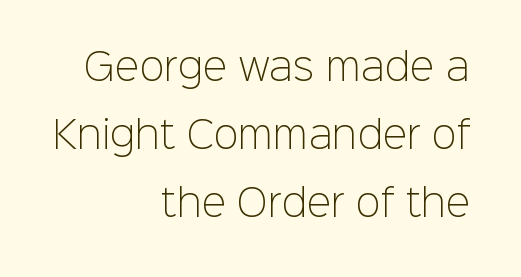
{"serif": "no", "italic": "no", "bold": "no", "weight": "light", "width": "normal", "stroke_contrast": "low", "x_height": "medium", "monospaced": "no", "underline": "no", "align": "right", "line_spacing_ratio": 1.84, "letter_spacing": "normal", "letter_spacing_em": 0.0, "glyph_px": 37}
